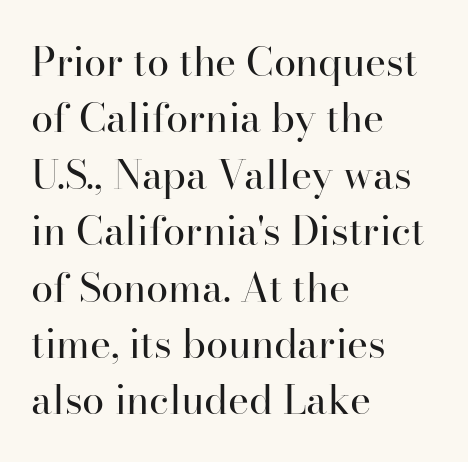
{"serif": "yes", "italic": "no", "bold": "no", "weight": "regular", "width": "normal", "stroke_contrast": "high", "x_height": "small", "monospaced": "no", "underline": "no", "align": "left", "line_spacing": "normal", "line_spacing_ratio": 1.41, "letter_spacing": "normal", "letter_spacing_em": 0.0, "glyph_px": 40}
